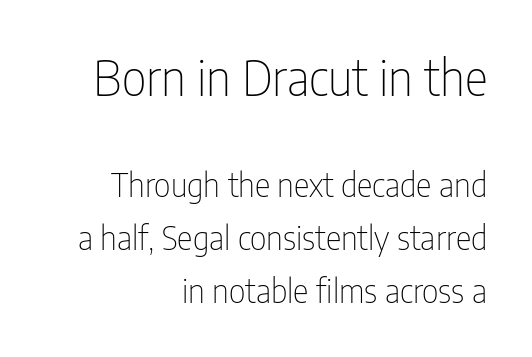
The image shows 49 px thin, condensed sans-serif type, upright; set right-aligned, normal line spacing (1.61x), normal letter spacing, not underlined; the first (top) block is 1.48x larger; low stroke contrast and a medium x-height.
